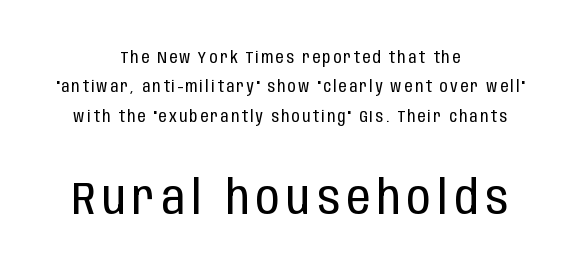
Q: Is the text bold? A: No.
Q: Is the text italic (slanted)? A: No, it is upright.
Q: Is the typeface a serif or a sans-serif typeface? A: Sans-serif.
Q: Is the text underlined? A: No.
Q: How is the paragraph aligned? A: Centered.
Q: Which block of text is set in a larger size, the first (top) or the second (bottom)? A: The second (bottom) one.
Q: Width (condensed, normal, or wide)? A: Condensed.
Q: Stroke contrast? A: Low.
Q: x-height? A: Large.
Q: Monospaced? A: No.
